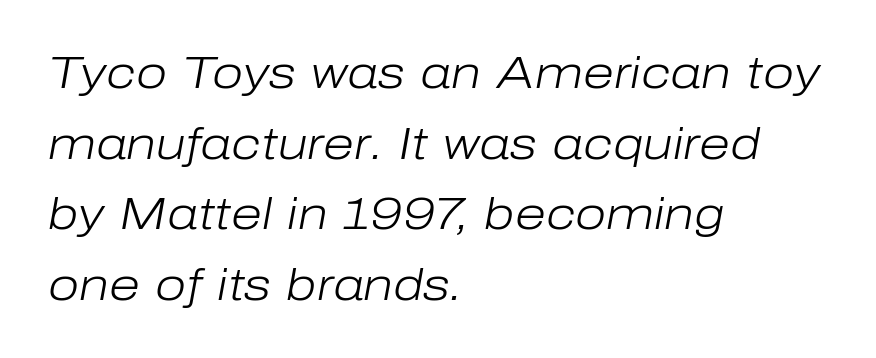
{"italic": "yes", "lean": "right", "slant_degrees": 10, "bold": "no", "weight": "light", "width": "normal", "stroke_contrast": "low", "x_height": "medium", "monospaced": "no", "underline": "no", "align": "left", "line_spacing": "normal", "line_spacing_ratio": 1.57, "letter_spacing": "normal", "letter_spacing_em": 0.0, "glyph_px": 45}
